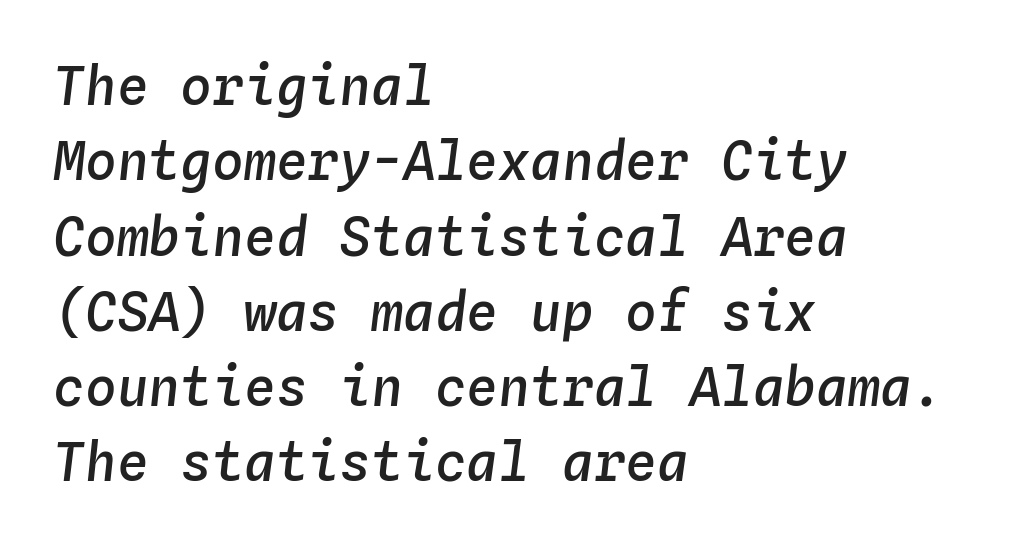
How heavy is the stroke? Medium-heavy — a semibold, shy of bold. Note the uniform advance width — an 'i' takes as much space as an 'm'. The rendering anchors every line to the left-hand side. Slant detected: the letters are inclined. Vertically, the passage feels balanced, rows spaced as you'd expect.
